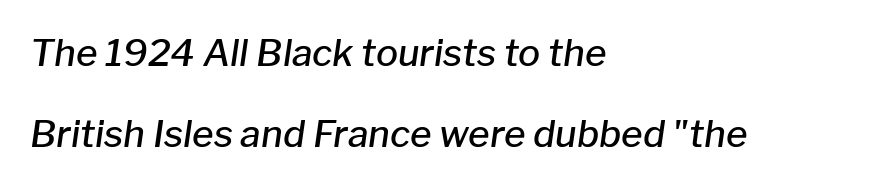
Character widths vary here, with narrow letters taking less room than wide ones. Compared with an ordinary text face, these strokes are moderately heavier — a semibold. Widely set lines give the paragraph a tall, airy silhouette. Every character sits at an angle, as italics do. Short and long lines alike share a common starting point at left.
